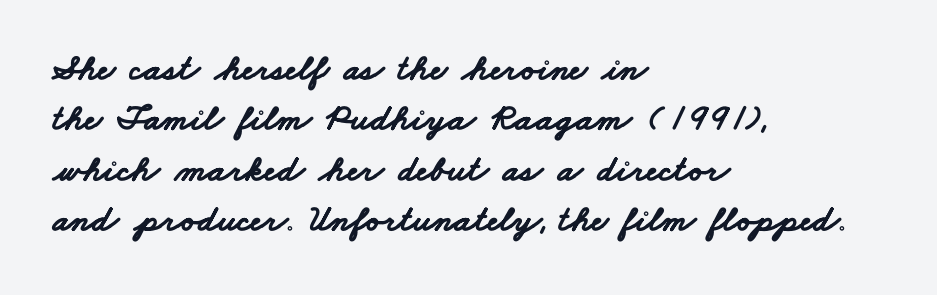
{"serif": "no", "bold": "yes", "weight": "bold", "width": "wide", "stroke_contrast": "low", "x_height": "small", "monospaced": "no", "underline": "no", "align": "left", "line_spacing": "normal", "line_spacing_ratio": 1.36, "letter_spacing": "normal", "letter_spacing_em": 0.0, "glyph_px": 37}
